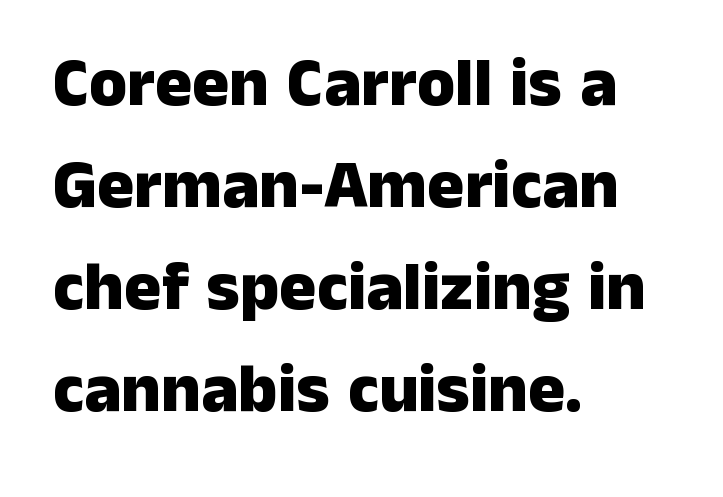
No feet cap the strokes, marking this as sans-serif type. Plain, unruled lines of type. Note the varied advance widths — an 'i' is clearly narrower than an 'm'. Notice how the passage keeps a crisp vertical edge on the left only. If you measured baseline to baseline, you'd find a middling distance.
